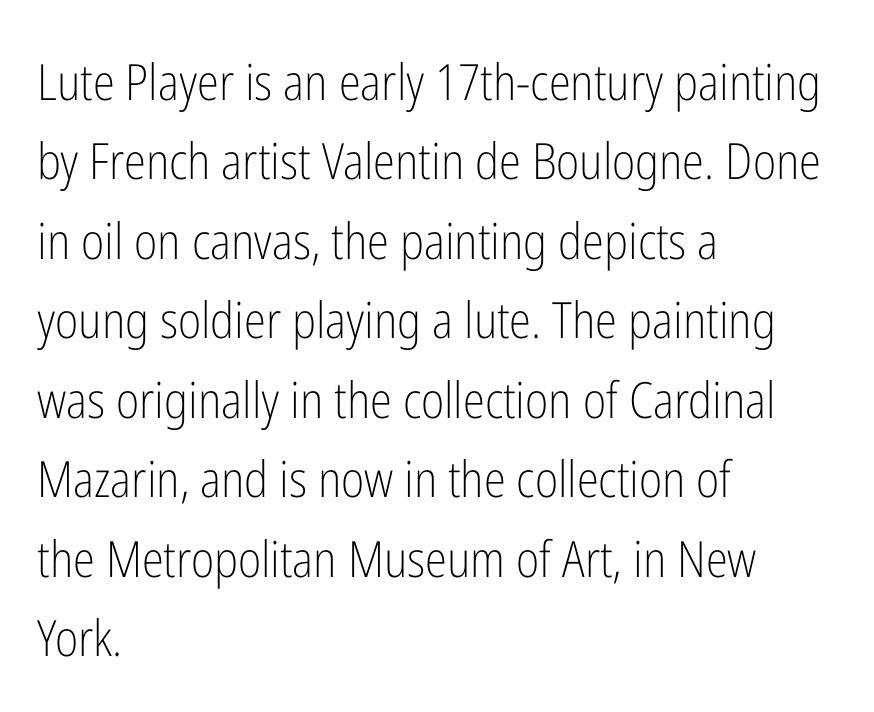
Quick note: interline space is typical. Vertical strokes here are truly vertical. Letters rest on an invisible, unmarked baseline. This sample uses plain, unmodified letter spacing. No heavy texture on the line: the type isn't bold. The passage shown is typeset with a sans-serif family.
